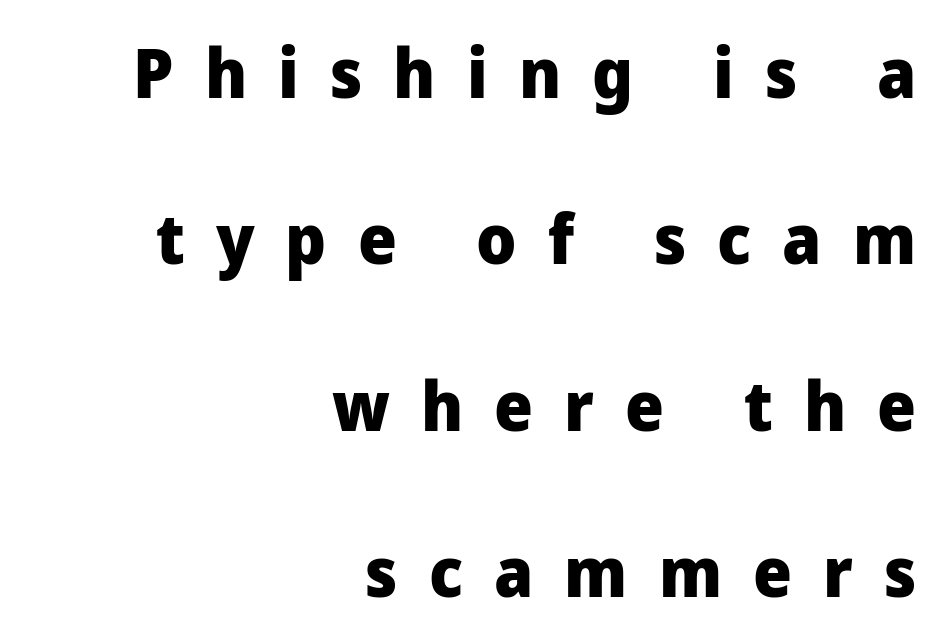
Q: Is the text bold? A: Yes.
Q: Is the text italic (slanted)? A: No, it is upright.
Q: Is the typeface a serif or a sans-serif typeface? A: Sans-serif.
Q: Is the text underlined? A: No.
Q: How is the paragraph aligned? A: Right-aligned.
Q: Is the spacing between letters normal or unusually wide? A: Unusually wide.
Q: Is the spacing between lines tight, normal or loose? A: Loose.
Q: Width (condensed, normal, or wide)? A: Normal.
Q: Stroke contrast? A: Low.
Q: x-height? A: Medium.
Q: Monospaced? A: No.
